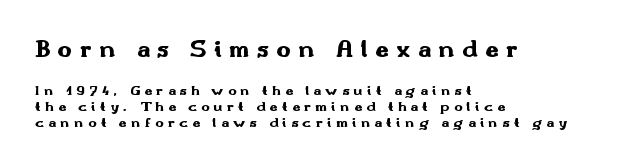
Q: Is the text bold? A: Yes.
Q: Is the text italic (slanted)? A: No, it is upright.
Q: Is the text underlined? A: No.
Q: How is the paragraph aligned? A: Left-aligned.
Q: Is the spacing between letters normal or unusually wide? A: Unusually wide.
Q: Is the spacing between lines tight, normal or loose? A: Tight.
Q: Which block of text is set in a larger size, the first (top) or the second (bottom)? A: The first (top) one.
